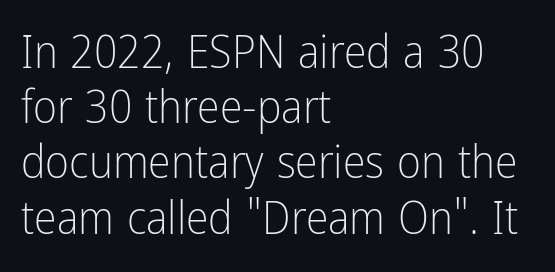
Caption: face not bold, strokes unweighted. Honestly, the letter spacing is just normal — you wouldn't notice it. Where is the straight margin? On the left. The letters advance in unequal steps, a hallmark of proportional type. Lines of text with bare space underneath.
